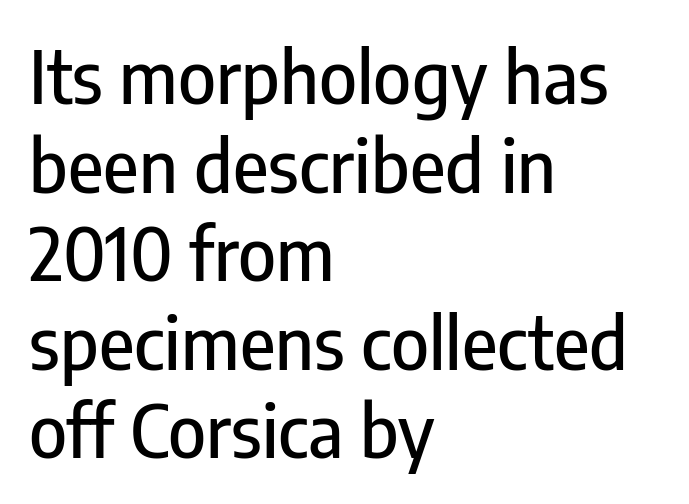
Q: Is the text italic (slanted)? A: No, it is upright.
Q: Is the typeface a serif or a sans-serif typeface? A: Sans-serif.
Q: Is the text underlined? A: No.
Q: How is the paragraph aligned? A: Left-aligned.
Q: Is the spacing between letters normal or unusually wide? A: Normal.
Q: Width (condensed, normal, or wide)? A: Condensed.
Q: Stroke contrast? A: Low.
Q: x-height? A: Medium.
Q: Monospaced? A: No.
